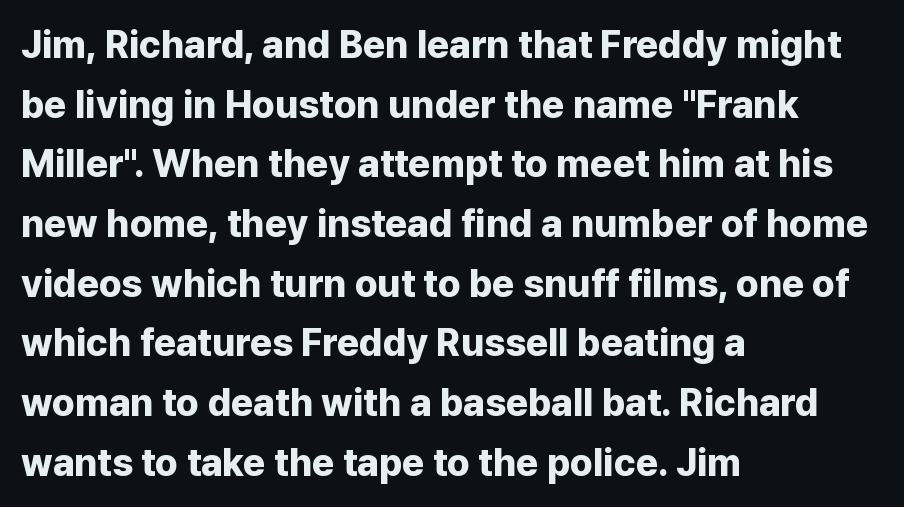
{"serif": "no", "italic": "no", "bold": "yes", "weight": "bold", "width": "normal", "stroke_contrast": "low", "x_height": "medium", "monospaced": "no", "underline": "no", "align": "left", "line_spacing": "normal", "line_spacing_ratio": 1.57, "letter_spacing": "normal", "letter_spacing_em": 0.0, "glyph_px": 38}
